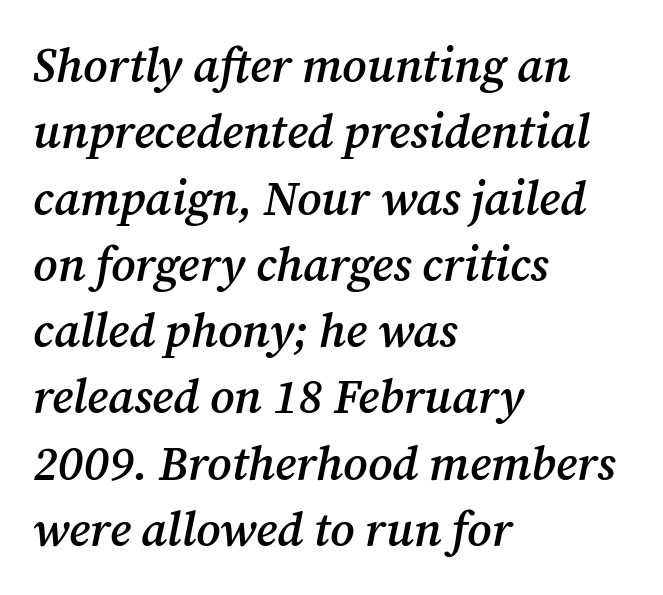
Notice how the passage keeps a crisp vertical edge on the left only. Character widths vary here, with narrow letters taking less room than wide ones. The whole block is typeset with a tilt. Rows of type keep a routine distance in the vertical direction. How heavy is the stroke? Medium-heavy — a semibold, shy of bold. The passage shown is not underscored anywhere.
